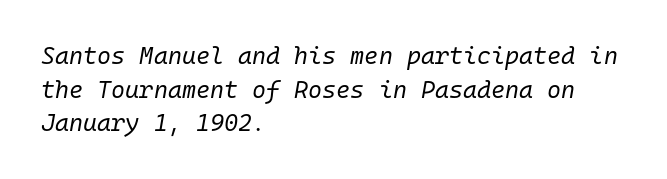
Casual observation: everything's shoved over to the left. Descenders hang freely into open space. The specimen reads as italic at a glance. The type is set solid horizontally, with unmodified tracking. A light-to-regular cut is what we see here. The rows are spaced the way most documents space them.
